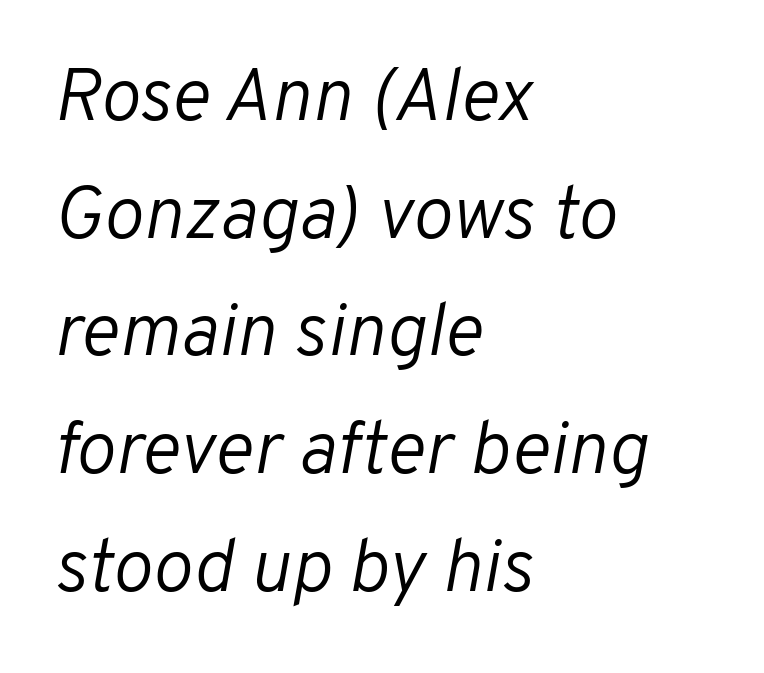
Short and long lines alike share a common starting point at left. Would a proofreader flag this as italicized? Yes. Bare-footed words on every line. Line spacing here is normal. Is the letter spacing exaggerated? No — it looks like the ordinary default.
